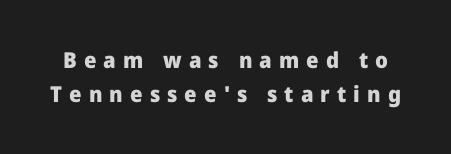
Q: Is the text bold? A: Yes.
Q: Is the text italic (slanted)? A: No, it is upright.
Q: Is the text underlined? A: No.
Q: Is the spacing between letters normal or unusually wide? A: Unusually wide.
Q: Is the spacing between lines tight, normal or loose? A: Normal.
